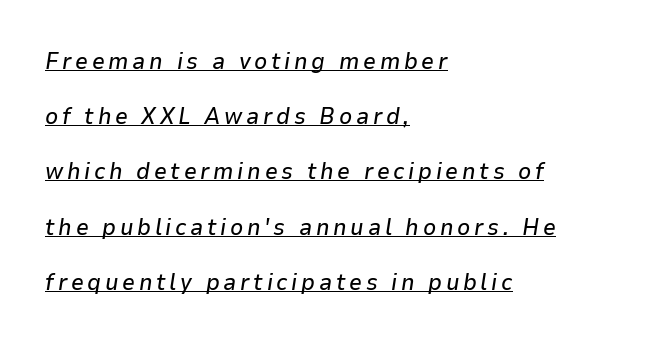
A typesetter would mark this as italic. Somebody hit Ctrl+U on this one — the words are underlined. Quick note: interline space is abundant. Every row of glyphs begins at an identical x-position on the left.
